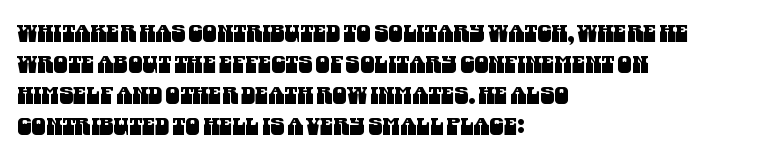
The image shows 23 px text type; set left-aligned, normal line spacing (1.35x), normal letter spacing, not underlined.
